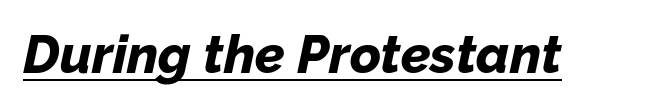
The image shows 53 px bold type, italic (leaning right); set normal letter spacing, underlined; low stroke contrast and a medium x-height.
